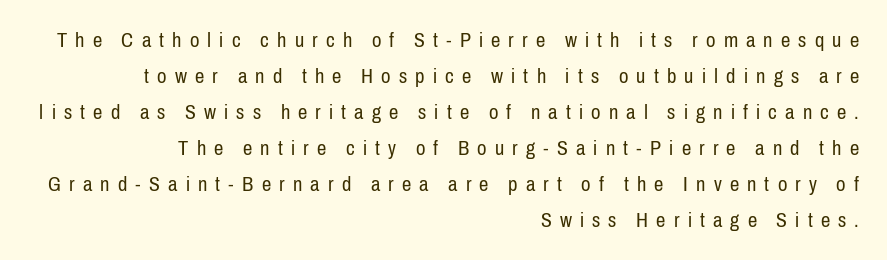
The image shows 21 px text type, upright; set right-aligned, line spacing 1.71x, unusually wide letter spacing (+0.39 em), not underlined.
